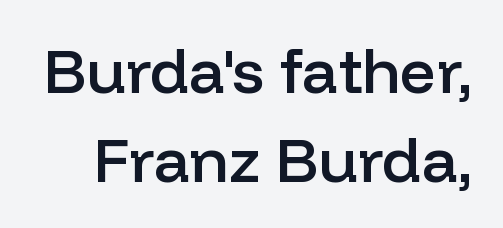
The passage shown is typeset with a sans-serif family. There is no visible air inserted between adjacent glyphs. Upright lettering throughout. Slightly chunky letters — semibold, I'd say, not full bold. Is there much room between lines? A standard amount, neither cramped nor airy.
